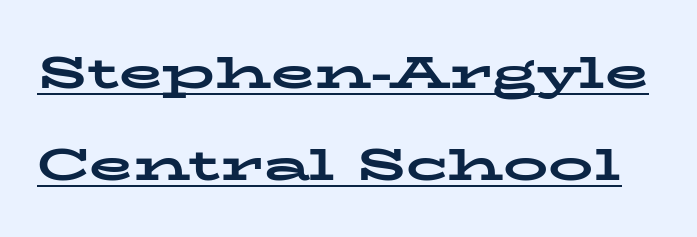
Has an underline been added? It has. Think of a printed novel: that variable character pitch is what you see here. The face used here is seriffed, in the tradition of book romans. In terms of leading, this rendering errs on the spacious side. Notice how thick the strokes are: this is what a full bold looks like. Characters remain perfectly vertical along every line.
